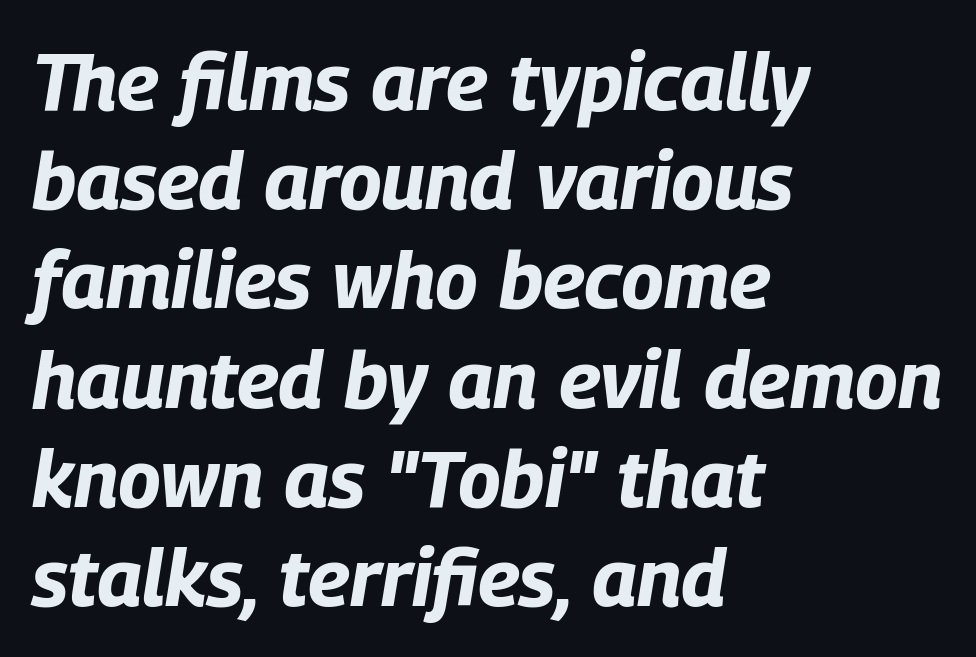
{"italic": "yes", "lean": "right", "slant_degrees": 9, "bold": "yes", "weight": "bold", "width": "condensed", "stroke_contrast": "low", "x_height": "large", "monospaced": "no", "underline": "no", "align": "left", "line_spacing_ratio": 1.24, "letter_spacing": "normal", "letter_spacing_em": 0.0, "glyph_px": 80}
